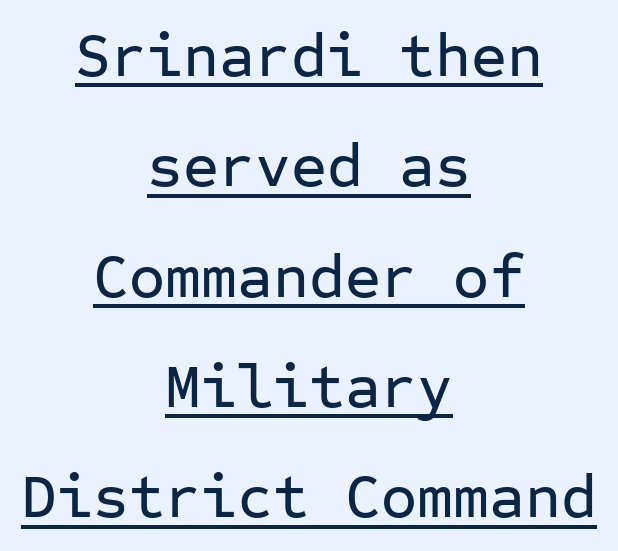
{"serif": "no", "italic": "no", "width": "normal", "stroke_contrast": "low", "x_height": "medium", "monospaced": "yes", "underline": "yes", "align": "center", "line_spacing_ratio": 1.78, "letter_spacing": "normal", "letter_spacing_em": 0.0, "glyph_px": 62}
